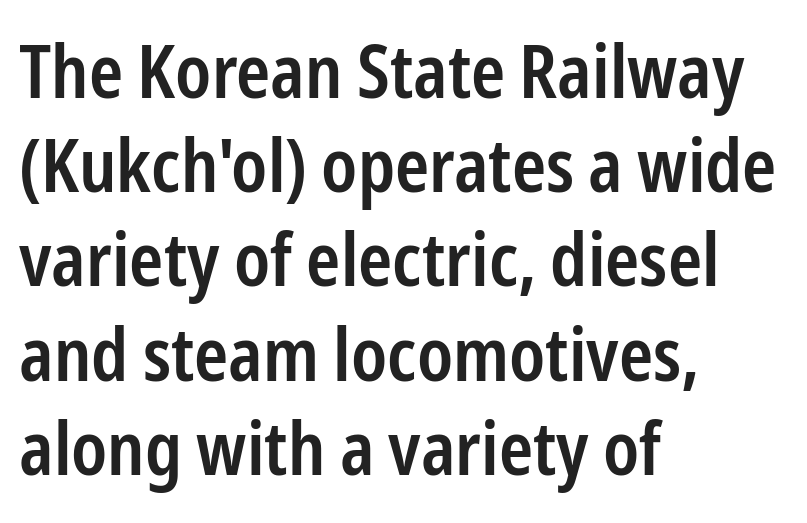
{"serif": "no", "italic": "no", "bold": "semi", "weight": "semibold", "width": "condensed", "stroke_contrast": "low", "x_height": "medium", "monospaced": "no", "underline": "no", "align": "left", "line_spacing": "normal", "line_spacing_ratio": 1.29, "letter_spacing": "normal", "letter_spacing_em": 0.0, "glyph_px": 73}
